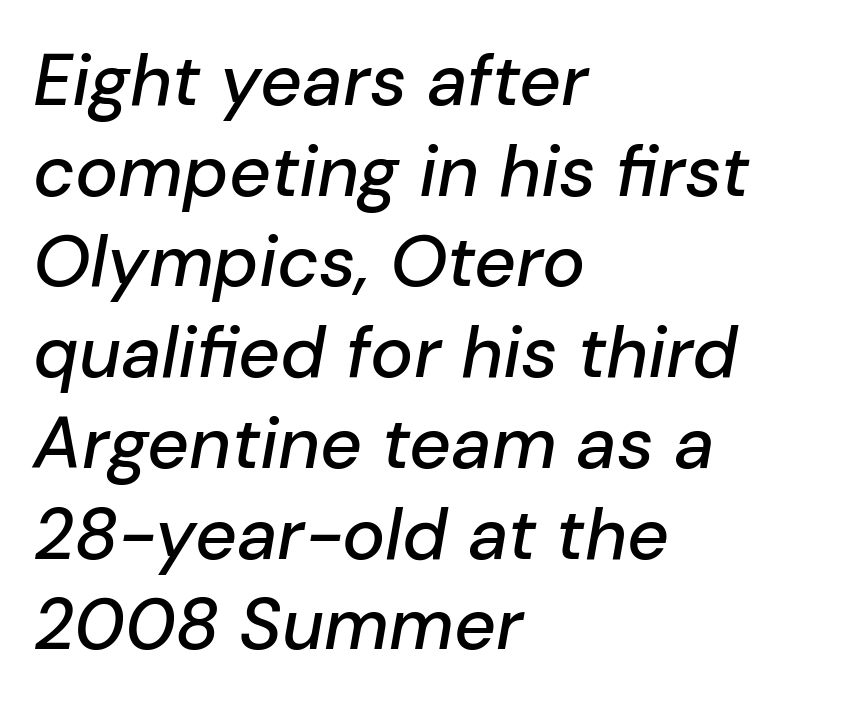
Q: Is the text italic (slanted)? A: Yes, it leans right by about 10 degrees.
Q: Is the text underlined? A: No.
Q: How is the paragraph aligned? A: Left-aligned.
Q: Is the spacing between letters normal or unusually wide? A: Normal.
Q: Is the spacing between lines tight, normal or loose? A: Normal.
Q: Width (condensed, normal, or wide)? A: Normal.
Q: Stroke contrast? A: Low.
Q: x-height? A: Medium.
Q: Monospaced? A: No.
